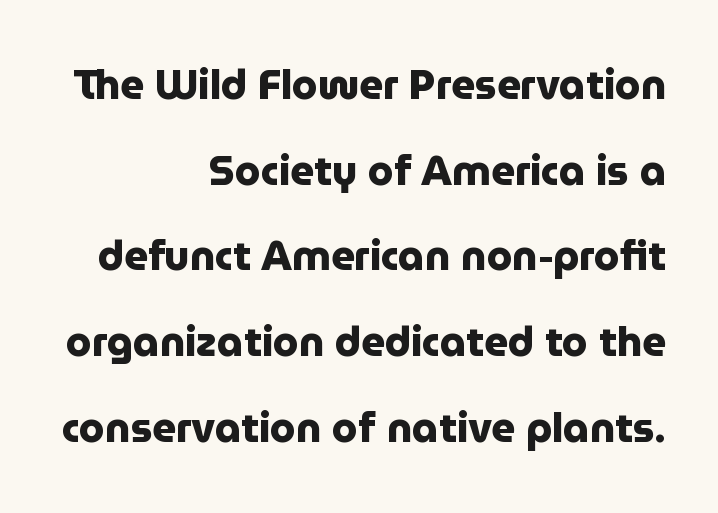
{"serif": "no", "italic": "no", "bold": "yes", "weight": "heavy", "width": "normal", "stroke_contrast": "low", "x_height": "medium", "monospaced": "no", "underline": "no", "align": "right", "line_spacing": "loose", "line_spacing_ratio": 2.09, "letter_spacing": "normal", "letter_spacing_em": 0.0, "glyph_px": 41}
